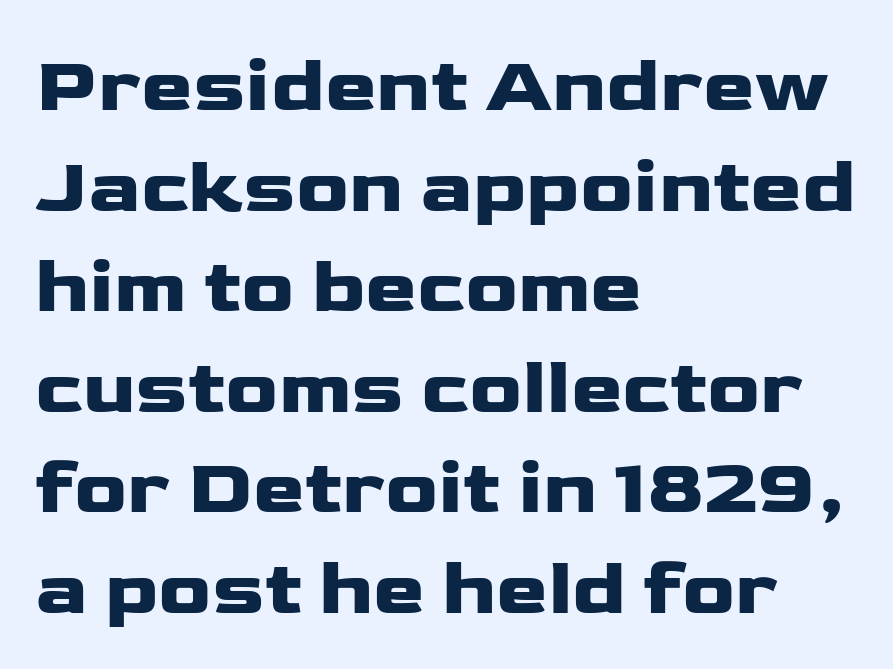
The image shows 78 px wide sans-serif type, upright; set left-aligned, normal line spacing (1.29x), normal letter spacing, not underlined; low stroke contrast and a medium x-height.
